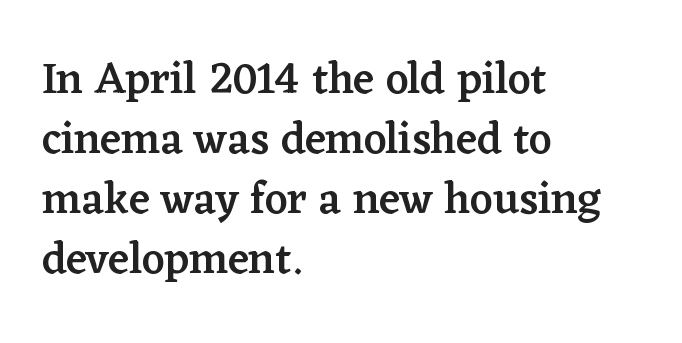
The image shows 44 px semibold serif type, upright; set left-aligned, normal line spacing (1.36x), normal letter spacing, not underlined; low stroke contrast and a medium x-height.
